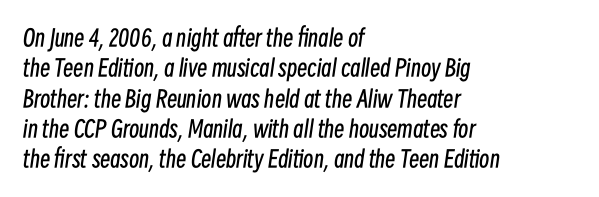
Does the lettering tilt? It does — this is italic. Does the leading feel generous? No, just average. Here the glyphs are tracked normally, forming tight word shapes. The lines are quadded left. Stroke mass is kept to a normal reading level or below.
